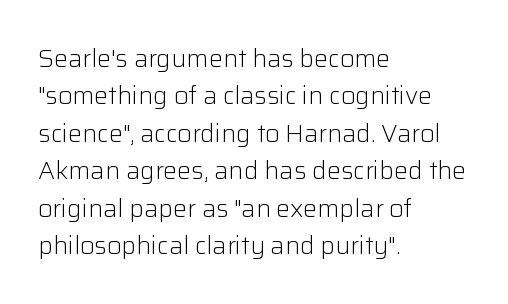
The image shows 25 px text type, upright; set left-aligned, normal line spacing (1.5x), normal letter spacing, not underlined.
